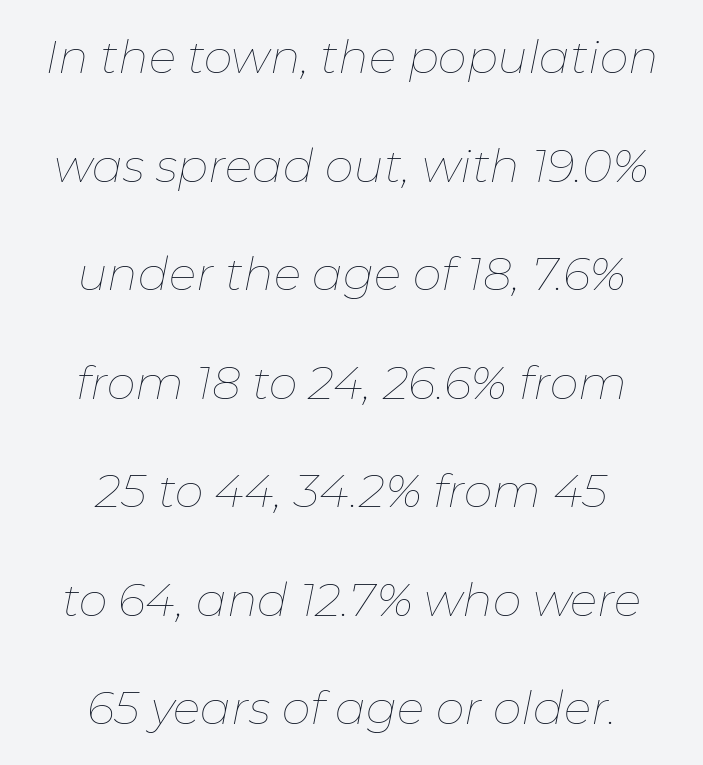
If you drew a line through each stem, it would be angled. One-word summary of the alignment: center. Is the stroke heavy? The answer is a plain regular-or-lighter. What's the leading like? Stretched, with rows far apart.
